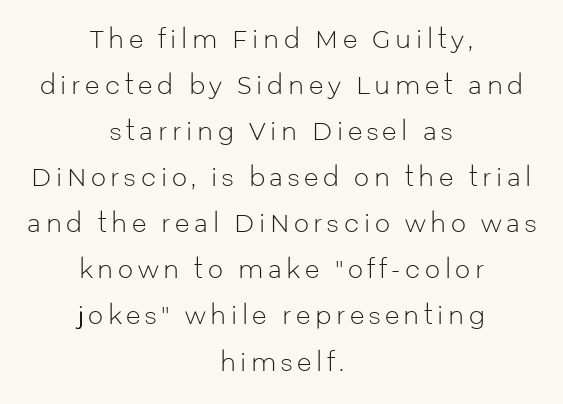
The image shows 24 px text type, upright; set centered, loose line spacing (1.92x), not underlined.
